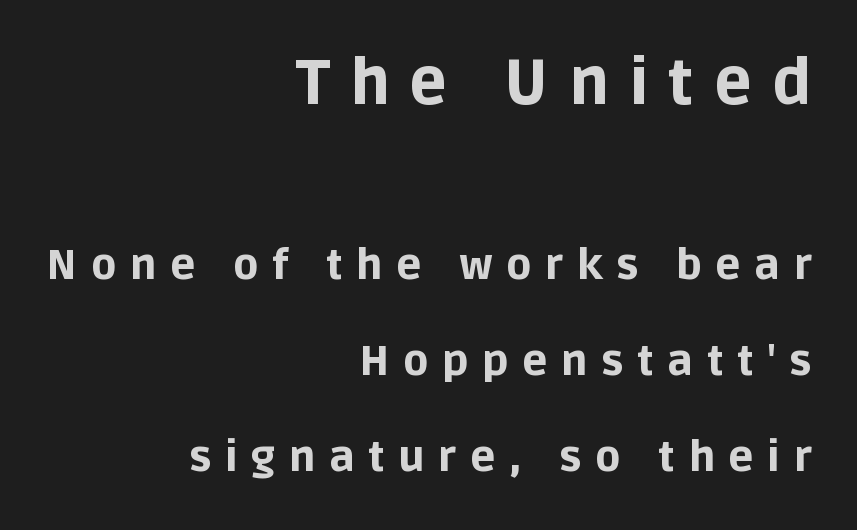
Q: Is the text bold? A: Yes.
Q: Is the text italic (slanted)? A: No, it is upright.
Q: Is the typeface a serif or a sans-serif typeface? A: Sans-serif.
Q: Is the text underlined? A: No.
Q: How is the paragraph aligned? A: Right-aligned.
Q: Is the spacing between letters normal or unusually wide? A: Unusually wide.
Q: Is the spacing between lines tight, normal or loose? A: Loose.
Q: Which block of text is set in a larger size, the first (top) or the second (bottom)? A: The first (top) one.
Q: Width (condensed, normal, or wide)? A: Normal.
Q: Stroke contrast? A: Low.
Q: x-height? A: Large.
Q: Monospaced? A: No.
